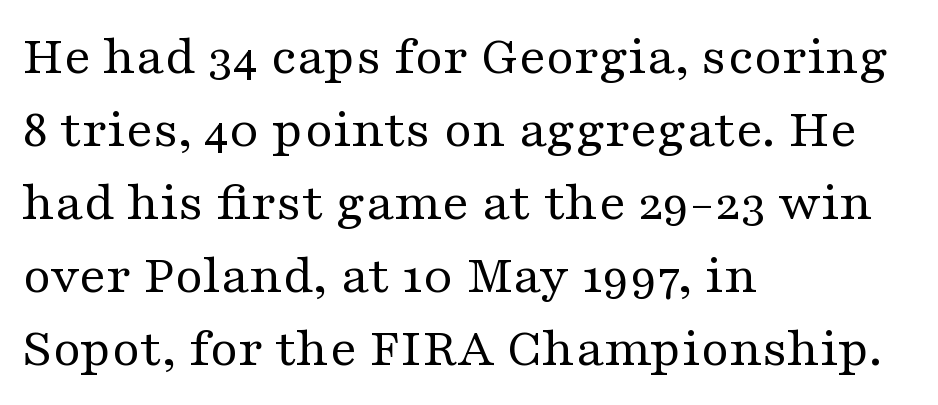
Q: Is the text bold? A: No.
Q: Is the text italic (slanted)? A: No, it is upright.
Q: Is the typeface a serif or a sans-serif typeface? A: Serif.
Q: Is the text underlined? A: No.
Q: How is the paragraph aligned? A: Left-aligned.
Q: Is the spacing between letters normal or unusually wide? A: Normal.
Q: Is the spacing between lines tight, normal or loose? A: Normal.
Q: Width (condensed, normal, or wide)? A: Wide.
Q: Stroke contrast? A: Medium.
Q: x-height? A: Medium.
Q: Monospaced? A: No.
